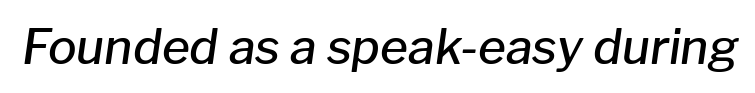
The image shows 48 px semibold type, italic (leaning right); set normal letter spacing, not underlined; low stroke contrast and a medium x-height.
